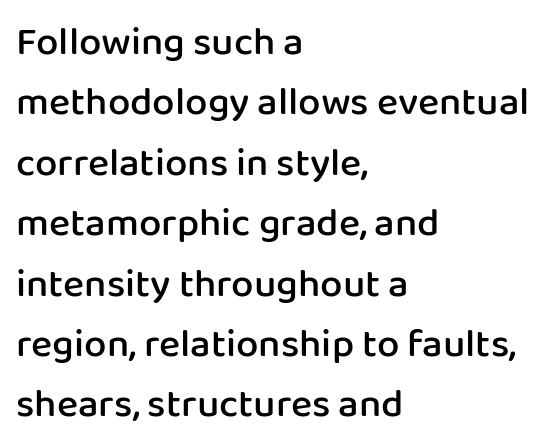
This is the regular roman posture of the typeface. Vertically, the passage feels balanced, rows spaced as you'd expect. Standard letterfit; no display-style spreading of the glyphs. A sans-serif font was chosen for this passage.
